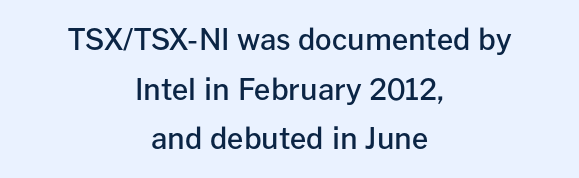
Check under the words: just untouched page. Vertical strokes here are truly vertical. Default kerning and tracking; the words read as compact shapes. The strokes are fattened partway — semibold, not bold. Teacher's note: observe the equal gaps on both sides — that is centered alignment.
